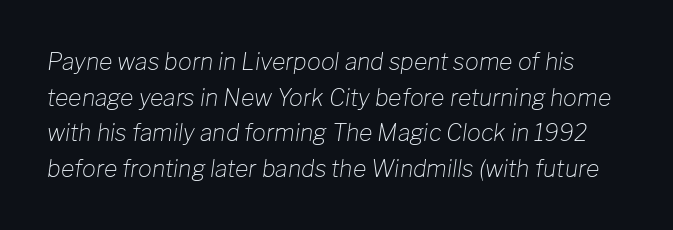
The glyphs look as if they've been sheared to an angle. Is this a heavy cut? Hardly; it is regular or lighter. Line spacing here is normal. Students, note that the glyphs here touch the page at normal intervals.
